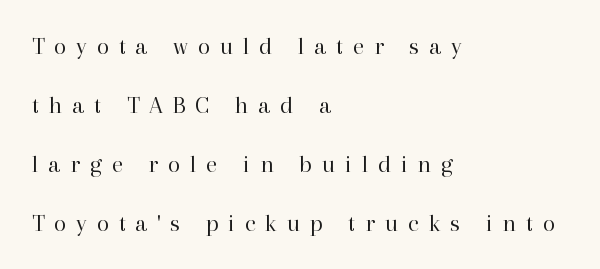
{"italic": "no", "bold": "no", "underline": "no", "align": "left", "line_spacing": "loose", "line_spacing_ratio": 2.36, "letter_spacing": "wide", "letter_spacing_em": 0.4, "glyph_px": 25}
